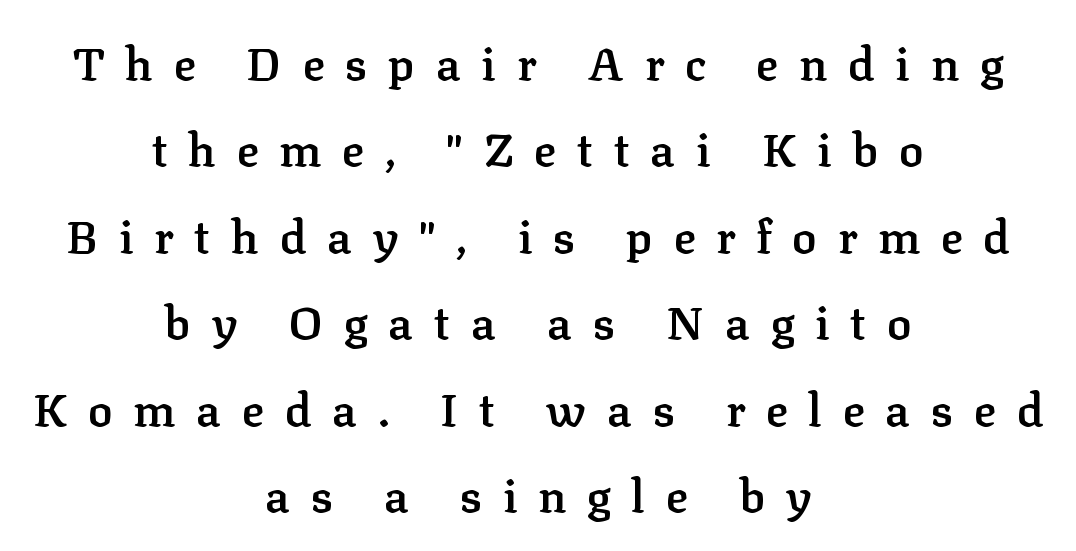
Q: Is the text bold? A: Semi-bold.
Q: Is the text italic (slanted)? A: No, it is upright.
Q: Is the typeface a serif or a sans-serif typeface? A: Serif.
Q: Is the text underlined? A: No.
Q: How is the paragraph aligned? A: Centered.
Q: Is the spacing between letters normal or unusually wide? A: Unusually wide.
Q: Width (condensed, normal, or wide)? A: Normal.
Q: Stroke contrast? A: Low.
Q: x-height? A: Medium.
Q: Monospaced? A: No.
